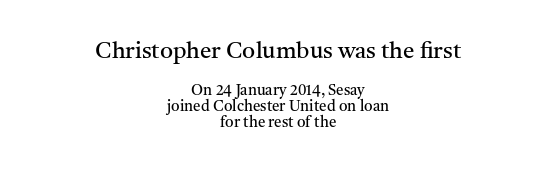
{"italic": "no", "bold": "no", "underline": "no", "align": "center", "line_spacing": "tight", "line_spacing_ratio": 1.07, "letter_spacing": "normal", "letter_spacing_em": 0.0, "larger_block": "first", "size_ratio": 1.53, "glyph_px": 23}
